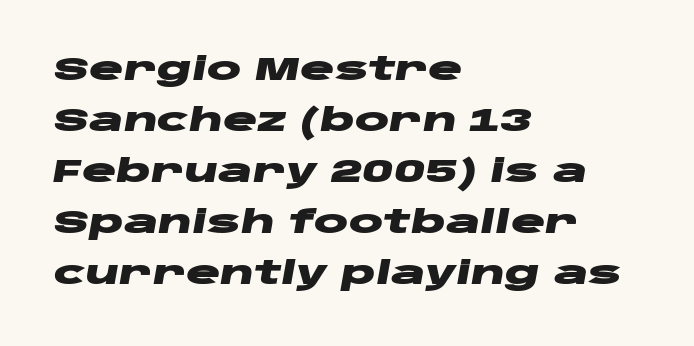
The letters are bold, with thick, heavy strokes. The typesetter chose a ragged-right arrangement here. Only glyphs here, with clear space below each row. Default kerning and tracking; the words read as compact shapes. Every character sits at an angle, as italics do.
